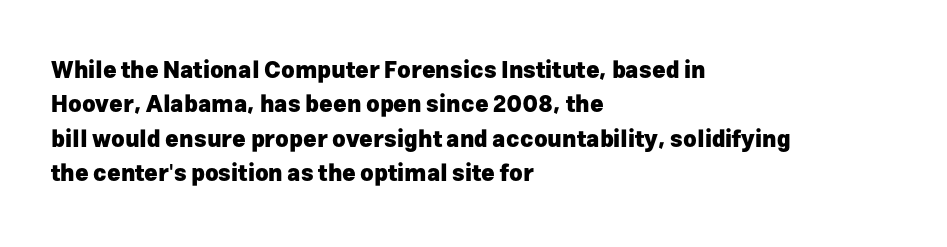
{"italic": "no", "bold": "yes", "underline": "no", "align": "left", "line_spacing": "normal", "line_spacing_ratio": 1.5, "letter_spacing": "normal", "letter_spacing_em": 0.0, "glyph_px": 23}
